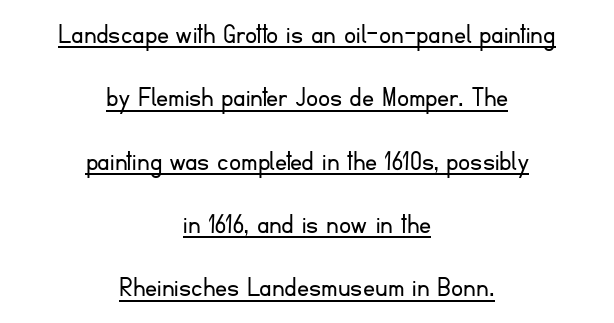
Weight class: somewhere from thin through regular. The rendered words wear a rule along their underside. Does the copy run flush right? No — it is centered line by line. Each letter keeps its own natural width here, so spacing adapts to shape. Serifs: no, the terminals of the letterforms are clean.
